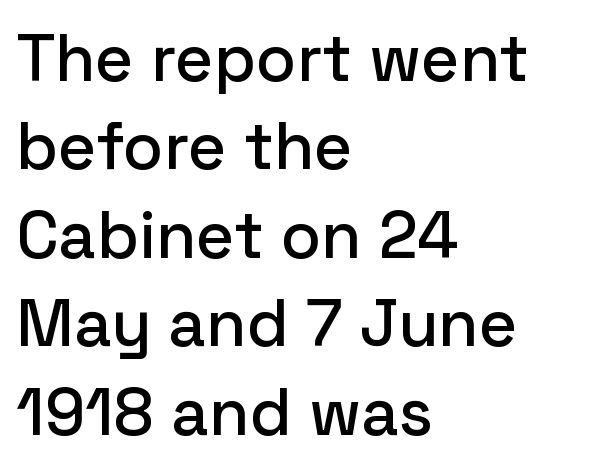
Q: Is the text italic (slanted)? A: No, it is upright.
Q: Is the typeface a serif or a sans-serif typeface? A: Sans-serif.
Q: Is the text underlined? A: No.
Q: How is the paragraph aligned? A: Left-aligned.
Q: Is the spacing between letters normal or unusually wide? A: Normal.
Q: Is the spacing between lines tight, normal or loose? A: Normal.
Q: Width (condensed, normal, or wide)? A: Normal.
Q: Stroke contrast? A: Low.
Q: x-height? A: Medium.
Q: Monospaced? A: No.
